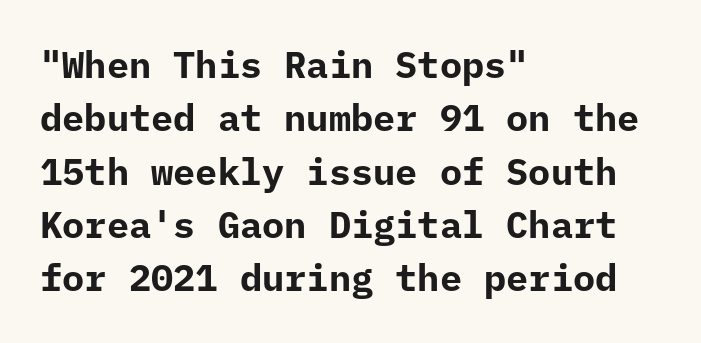
The string is rendered with underlining switched off. Check where the strokes stop: nothing finishes them off — pure sans. The compositor pushed each line to the left boundary. The gaps between neighbouring characters are ordinary and unremarkable. These lines are rendered in a fixed-pitch font.
